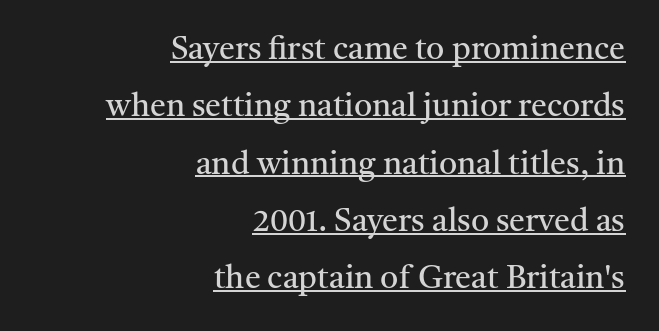
This rendering features underlined lettering. You can tell from the footed stems that serif type was used. The line texture is even and compact thanks to regular tracking. This sample has the flowing, uneven cadence of proportional lettering. Line endings align vertically; line beginnings do not. The letterforms sit at book weight or below.
